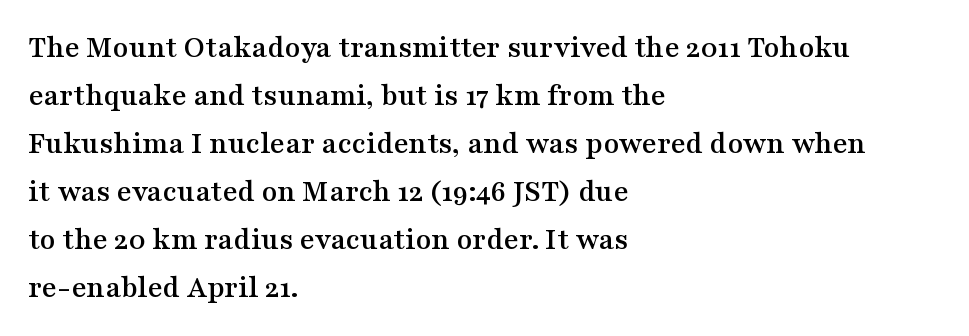
{"serif": "yes", "italic": "no", "width": "wide", "stroke_contrast": "medium", "x_height": "medium", "monospaced": "no", "underline": "no", "align": "left", "line_spacing": "normal", "line_spacing_ratio": 1.5, "letter_spacing": "normal", "letter_spacing_em": 0.0, "glyph_px": 32}
